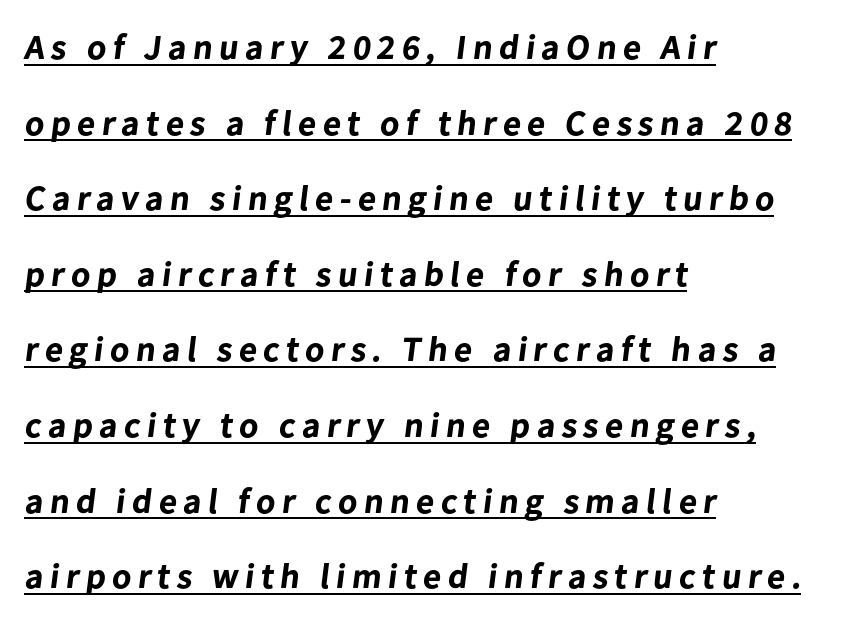
The image shows 35 px bold sans-serif type; set left-aligned, loose line spacing (2.16x), underlined; low stroke contrast and a medium x-height.
